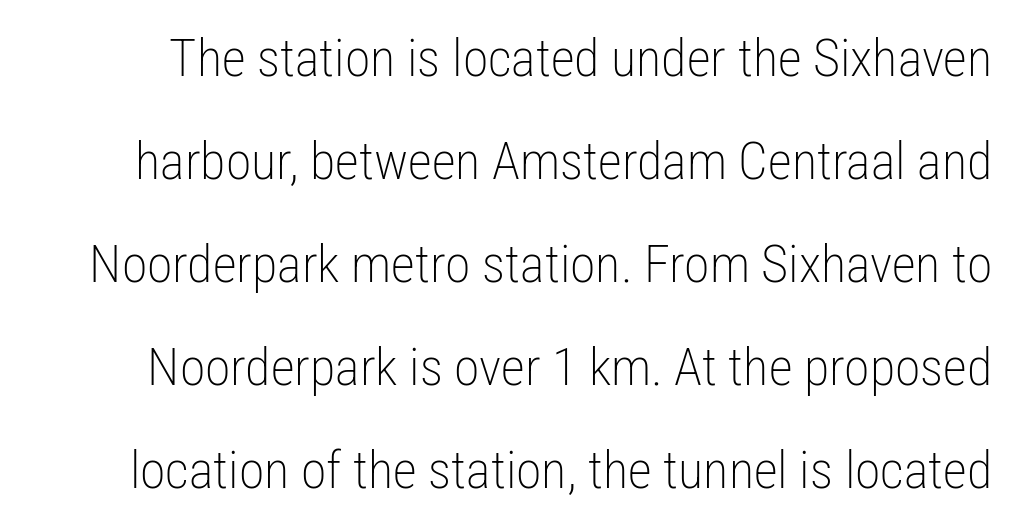
Q: Is the text bold? A: No.
Q: Is the text italic (slanted)? A: No, it is upright.
Q: Is the typeface a serif or a sans-serif typeface? A: Sans-serif.
Q: Is the text underlined? A: No.
Q: Is the spacing between letters normal or unusually wide? A: Normal.
Q: Is the spacing between lines tight, normal or loose? A: Loose.
Q: Width (condensed, normal, or wide)? A: Condensed.
Q: Stroke contrast? A: Low.
Q: x-height? A: Medium.
Q: Monospaced? A: No.
